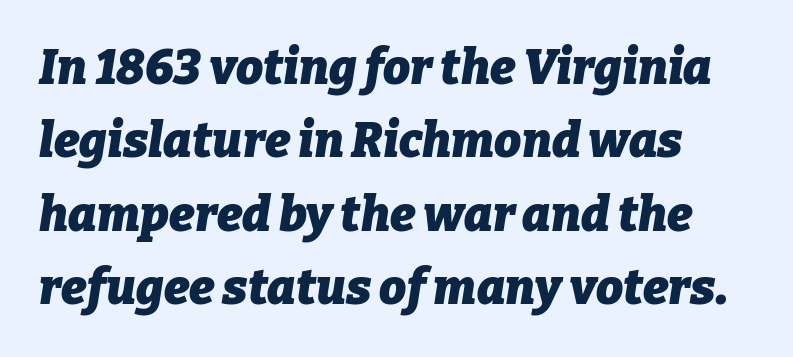
{"italic": "yes", "lean": "right", "slant_degrees": 9, "bold": "yes", "weight": "heavy", "width": "normal", "stroke_contrast": "low", "x_height": "medium", "monospaced": "no", "underline": "no", "line_spacing": "normal", "line_spacing_ratio": 1.53, "letter_spacing": "normal", "letter_spacing_em": 0.0, "glyph_px": 48}
